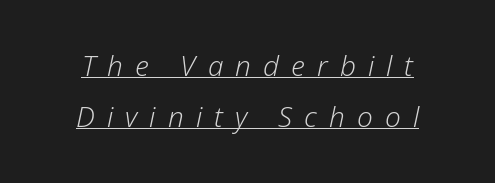
{"italic": "yes", "lean": "right", "slant_degrees": 12, "bold": "no", "weight": "light", "width": "normal", "stroke_contrast": "low", "x_height": "medium", "monospaced": "no", "underline": "yes", "line_spacing_ratio": 1.83, "letter_spacing": "wide", "letter_spacing_em": 0.43, "glyph_px": 28}
